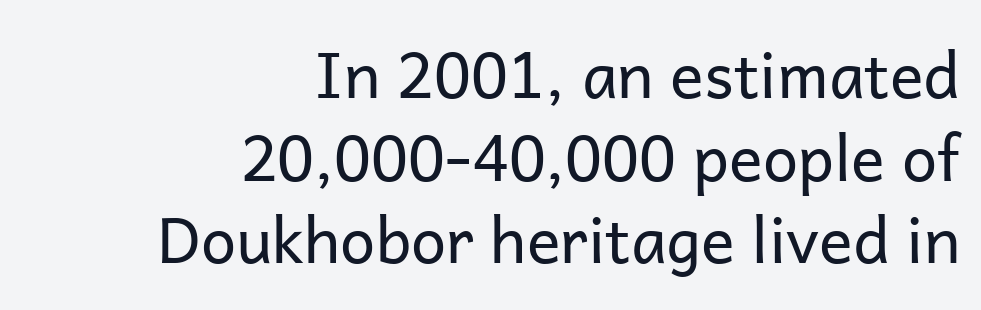
The image shows 63 px regular-weight sans-serif type, upright; set right-aligned, normal line spacing (1.31x), normal letter spacing, not underlined; low stroke contrast and a medium x-height.
